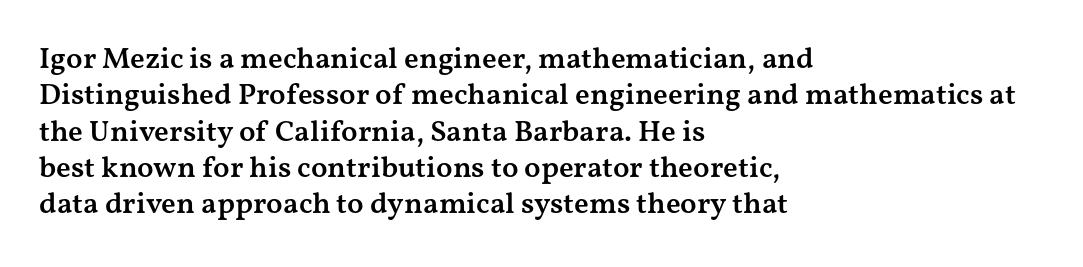
Does extra space separate the letters? No, they use regular spacing. This rendering features lettering with no underline. Think of a printed novel: that variable character pitch is what you see here. Stroke thickness is moderately raised; the sample reads as semibold. Yep, those are serifs on the letters.
